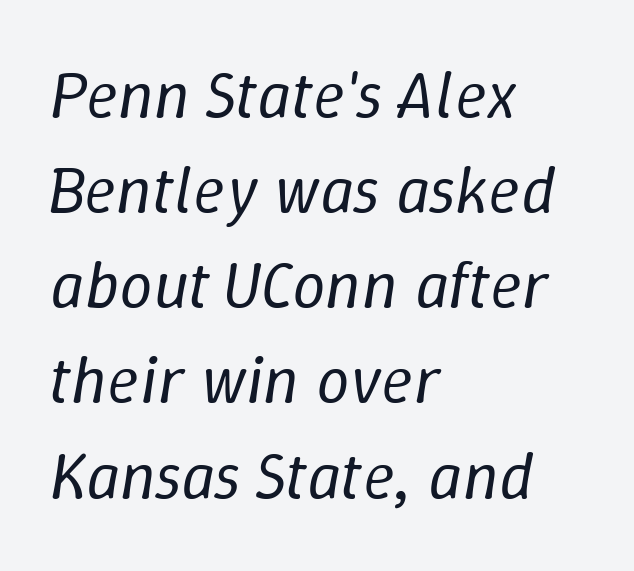
Baseline-to-baseline distance is the conventional proportion of letter height. The area under the type is left untouched. The axis of the letterforms is tilted away from vertical. The weight would be labelled regular, book, light, or lighter still. These lines are rendered in a variable-pitch font.
